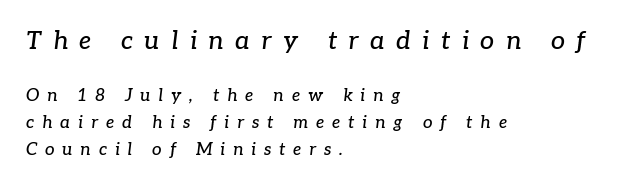
The image shows 25 px text type, italic (leaning right); set left-aligned, normal line spacing (1.58x), unusually wide letter spacing (+0.46 em), not underlined; the first (top) block is 1.47x larger.
